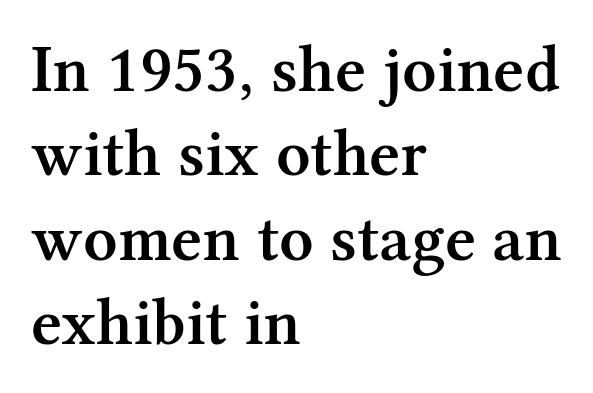
The image shows 67 px semibold serif type, upright; set left-aligned, normal line spacing (1.26x), normal letter spacing, not underlined; medium stroke contrast and a medium x-height.
